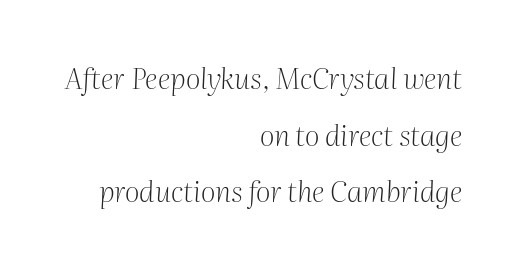
Q: Is the text bold? A: No.
Q: Is the text italic (slanted)? A: Yes, it leans right by about 2 degrees.
Q: Is the typeface a serif or a sans-serif typeface? A: Serif.
Q: Is the text underlined? A: No.
Q: How is the paragraph aligned? A: Right-aligned.
Q: Is the spacing between letters normal or unusually wide? A: Normal.
Q: Is the spacing between lines tight, normal or loose? A: Loose.
Q: Width (condensed, normal, or wide)? A: Normal.
Q: Stroke contrast? A: Medium.
Q: x-height? A: Medium.
Q: Monospaced? A: No.
